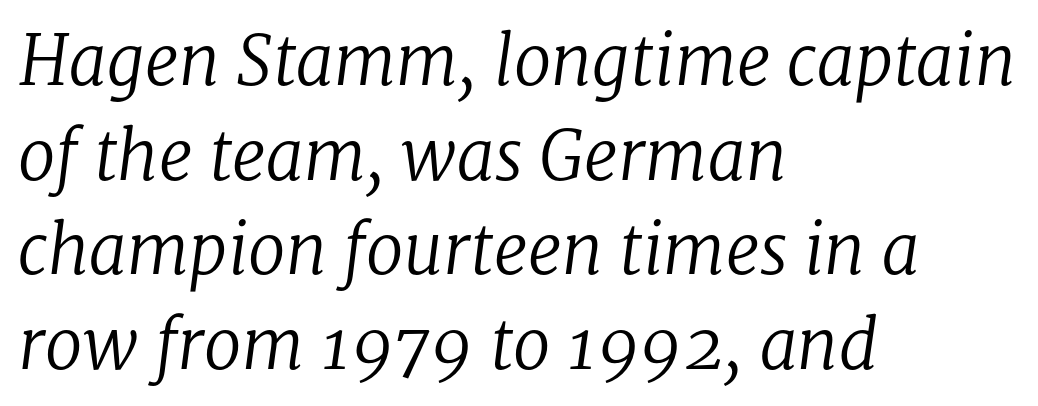
{"serif": "yes", "italic": "yes", "lean": "right", "slant_degrees": 8, "bold": "no", "weight": "regular", "width": "normal", "stroke_contrast": "low", "x_height": "medium", "monospaced": "no", "underline": "no", "align": "left", "line_spacing": "normal", "line_spacing_ratio": 1.39, "letter_spacing": "normal", "letter_spacing_em": 0.0, "glyph_px": 68}
